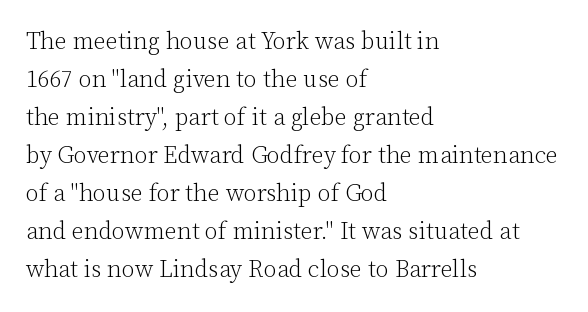
{"italic": "no", "bold": "no", "underline": "no", "align": "left", "line_spacing": "normal", "line_spacing_ratio": 1.58, "letter_spacing": "normal", "letter_spacing_em": 0.0, "glyph_px": 24}
